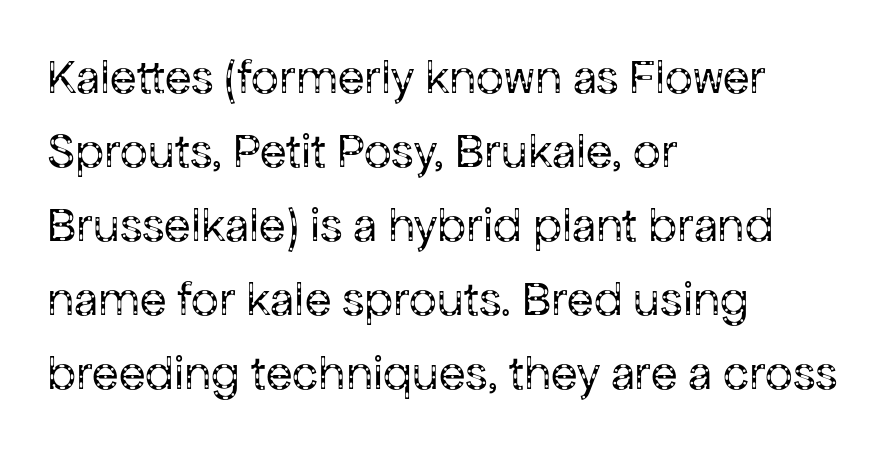
{"serif": "no", "italic": "no", "bold": "no", "weight": "regular", "width": "normal", "stroke_contrast": "low", "x_height": "medium", "monospaced": "no", "underline": "no", "align": "left", "line_spacing": "normal", "line_spacing_ratio": 1.51, "letter_spacing": "normal", "letter_spacing_em": 0.0, "glyph_px": 49}
